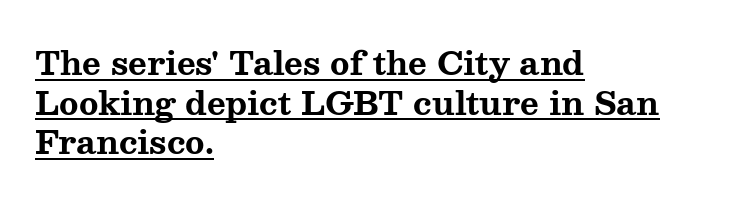
{"serif": "yes", "italic": "no", "bold": "yes", "weight": "bold", "width": "wide", "stroke_contrast": "medium", "x_height": "medium", "monospaced": "no", "underline": "yes", "align": "left", "line_spacing_ratio": 1.24, "letter_spacing": "normal", "letter_spacing_em": 0.0, "glyph_px": 32}
